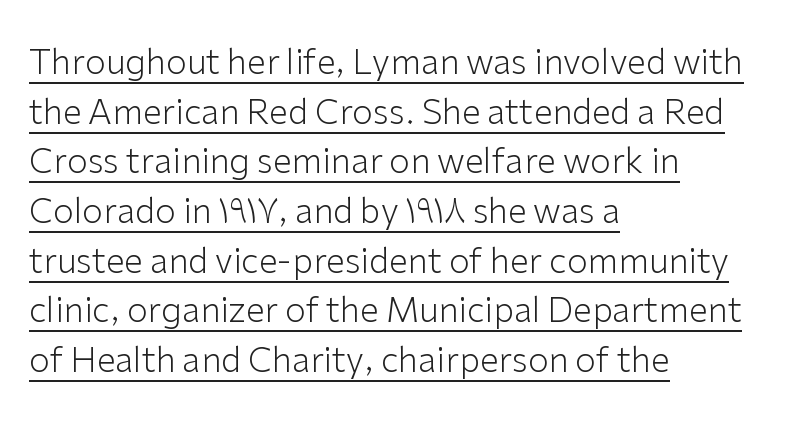
Does the lettering tilt? It doesn't — this is upright. Think of a printed novel: that variable character pitch is what you see here. Spacing between characters is what you'd get straight out of the box. Reading down the block, your eye returns to a fixed left position each line. These characters rest on top of a visible drawn line.
